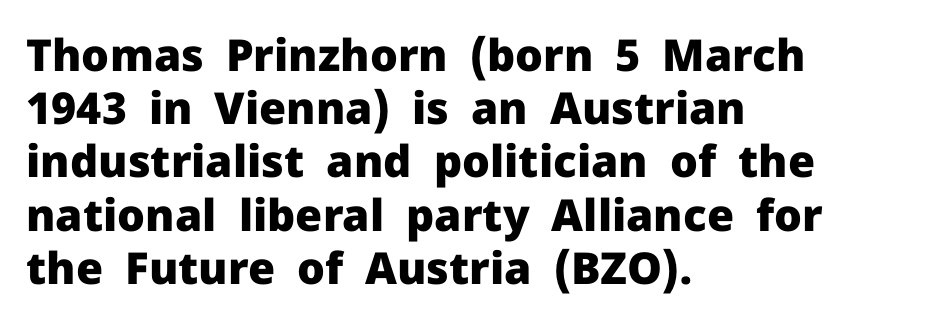
The image shows 44 px heavy sans-serif type, upright; set left-aligned, line spacing 1.21x, normal letter spacing, not underlined; low stroke contrast and a medium x-height.
